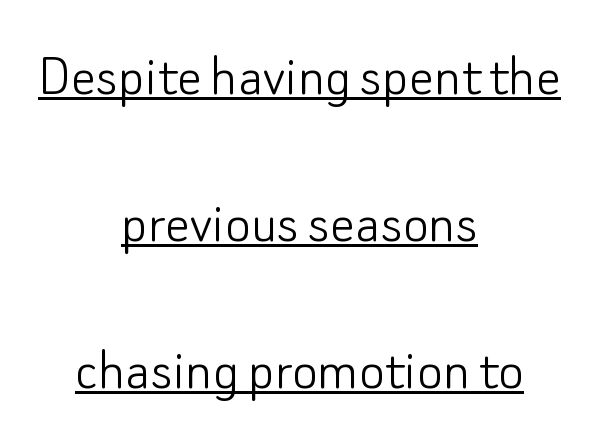
{"serif": "no", "italic": "no", "bold": "no", "weight": "light", "width": "normal", "stroke_contrast": "low", "x_height": "small", "monospaced": "no", "underline": "yes", "align": "center", "line_spacing": "loose", "line_spacing_ratio": 2.37, "letter_spacing": "normal", "letter_spacing_em": 0.0, "glyph_px": 62}
